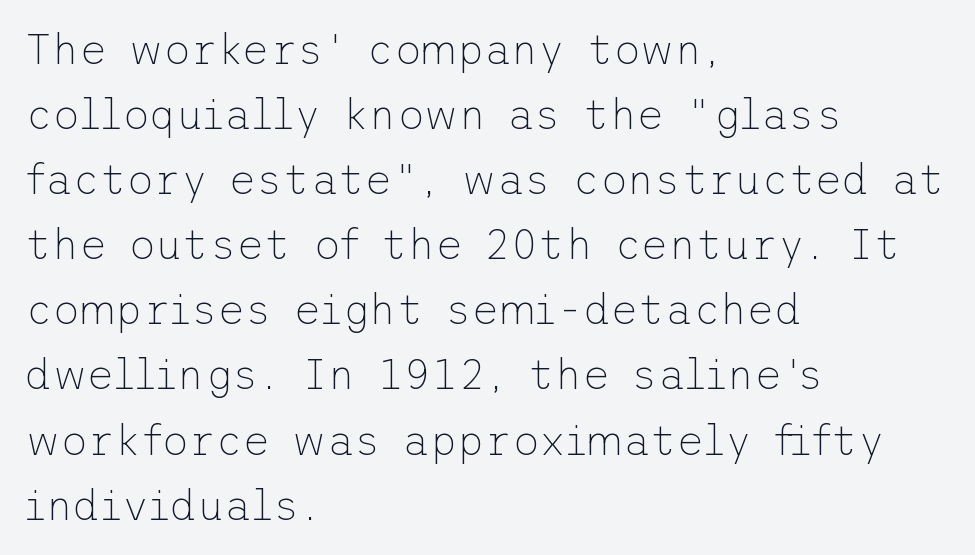
The image shows 42 px thin sans-serif type, upright; set left-aligned, normal line spacing (1.55x), normal letter spacing, not underlined; low stroke contrast and a medium x-height.
